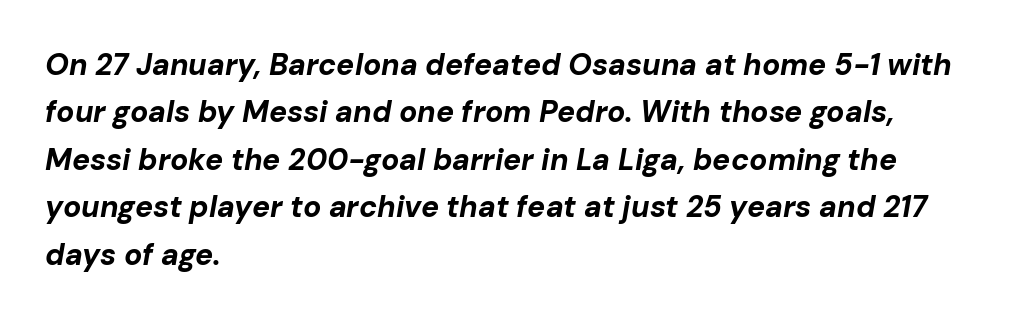
The image shows 30 px bold type, italic (leaning right); set left-aligned, normal line spacing (1.58x), normal letter spacing, not underlined; low stroke contrast and a medium x-height.
